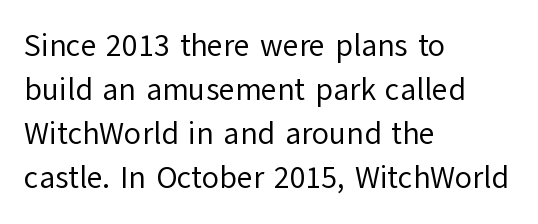
{"serif": "no", "italic": "no", "bold": "no", "weight": "regular", "width": "normal", "stroke_contrast": "low", "x_height": "medium", "monospaced": "no", "underline": "no", "align": "left", "line_spacing": "normal", "line_spacing_ratio": 1.42, "letter_spacing": "normal", "letter_spacing_em": 0.0, "glyph_px": 31}
